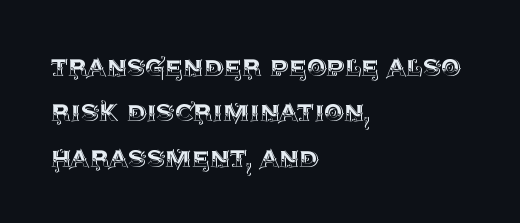
Between one letter and the next there's only the usual sliver of space. Here the designer chose a conventional face with non-uniform glyph widths. Bare-footed words on every line. Upright lettering throughout. The compositor pushed each line to the left boundary. A normal amount of white space separates one row of letters from the next.
